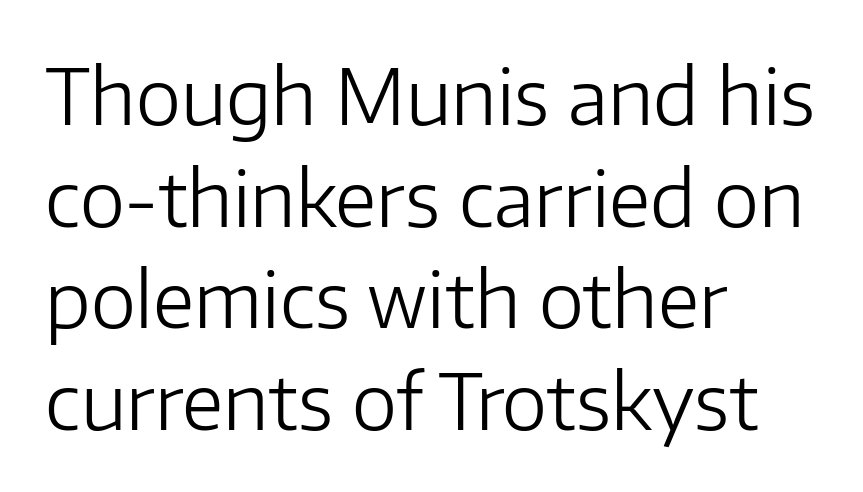
The image shows 77 px light sans-serif type, upright; set left-aligned, normal line spacing (1.32x), normal letter spacing, not underlined; low stroke contrast and a medium x-height.
